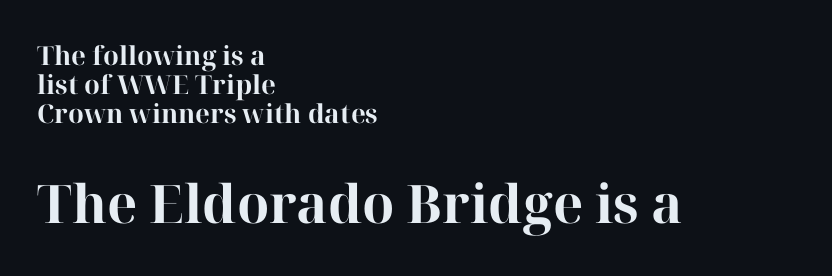
{"serif": "yes", "italic": "no", "bold": "yes", "weight": "bold", "width": "normal", "stroke_contrast": "high", "x_height": "medium", "monospaced": "no", "underline": "no", "align": "left", "line_spacing": "tight", "line_spacing_ratio": 1.11, "letter_spacing": "normal", "letter_spacing_em": 0.0, "larger_block": "second", "size_ratio": 2.04, "glyph_px": 53}
